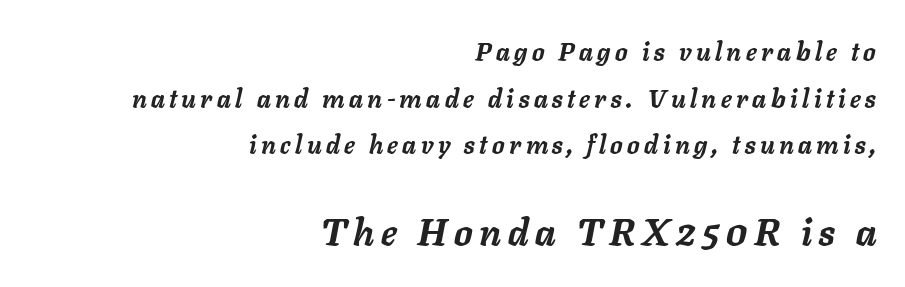
{"italic": "yes", "lean": "right", "slant_degrees": 11, "bold": "yes", "weight": "semibold", "width": "normal", "stroke_contrast": "low", "x_height": "medium", "monospaced": "no", "underline": "no", "align": "right", "line_spacing_ratio": 1.87, "larger_block": "second", "size_ratio": 1.48, "glyph_px": 37}
